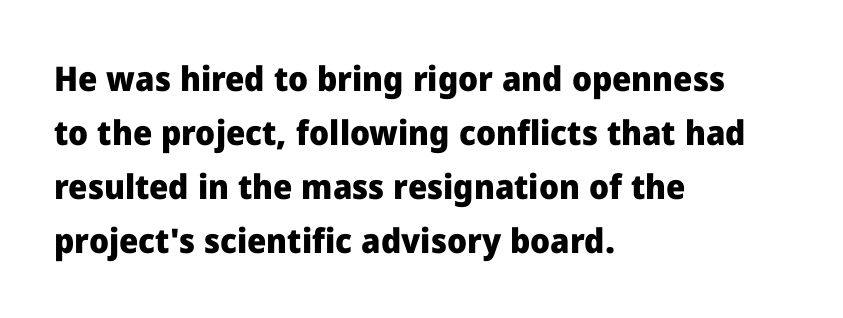
Each word holds together tightly as a unit, with standard inter-letter gaps. Left-aligned paragraph, ragged on the right. Students, this is bold: see how much ink each stroke carries. Descenders are the only things crossing below the line. Look at the bottom of the vertical strokes: they stop flat, with no serifs. The rows are spaced the way most documents space them.
